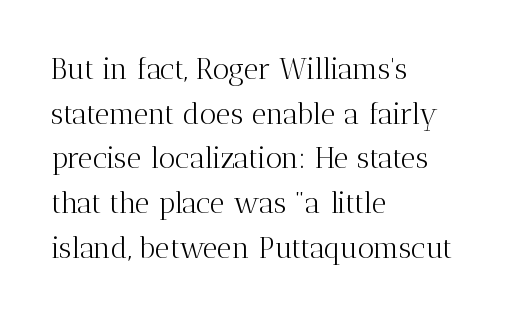
The typeface chosen for these lines features serifs. Quick note: interline space is typical. Is this a fixed-width face? No — the glyphs have proportional, varying widths. Vertical strokes here are truly vertical. The foot of each line stays bare and open. The weight would be labelled regular, book, light, or lighter still.
